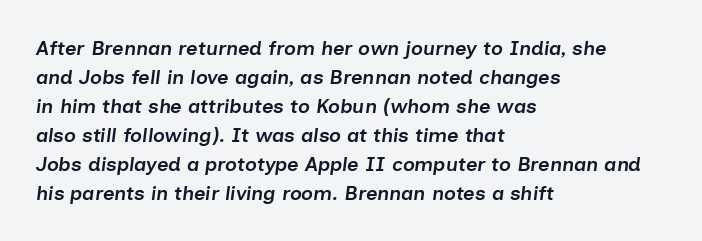
{"italic": "yes", "lean": "right", "slant_degrees": 7, "bold": "semi", "underline": "no", "align": "left", "line_spacing": "normal", "line_spacing_ratio": 1.45, "letter_spacing": "normal", "letter_spacing_em": 0.0, "glyph_px": 20}
